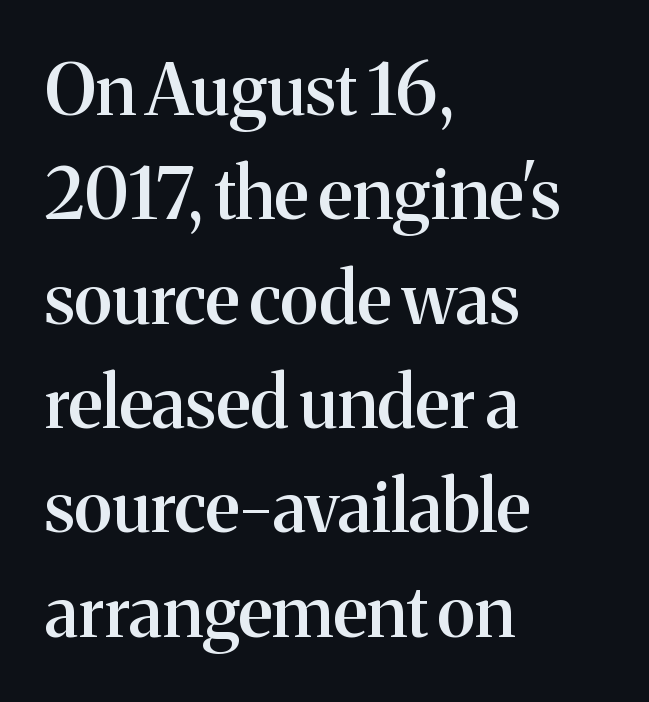
Does the lettering tilt? It doesn't — this is upright. Beneath every word, the page is bare. One-word summary of the alignment: left. You could not count columns in this text — the font is proportionally spaced.
